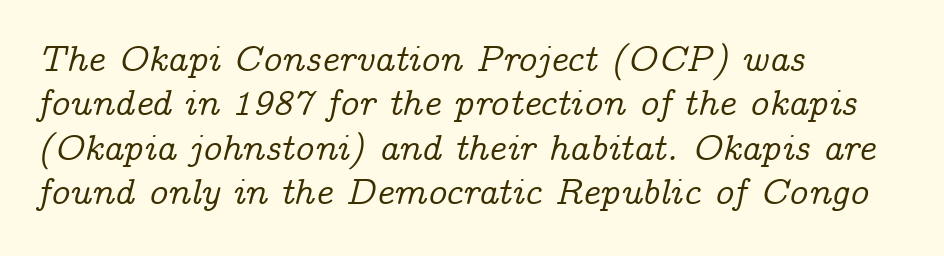
Q: Is the text italic (slanted)? A: Yes, it leans right by about 14 degrees.
Q: Is the typeface a serif or a sans-serif typeface? A: Serif.
Q: Is the text underlined? A: No.
Q: How is the paragraph aligned? A: Left-aligned.
Q: Is the spacing between letters normal or unusually wide? A: Normal.
Q: Width (condensed, normal, or wide)? A: Normal.
Q: Stroke contrast? A: Low.
Q: x-height? A: Medium.
Q: Monospaced? A: No.
